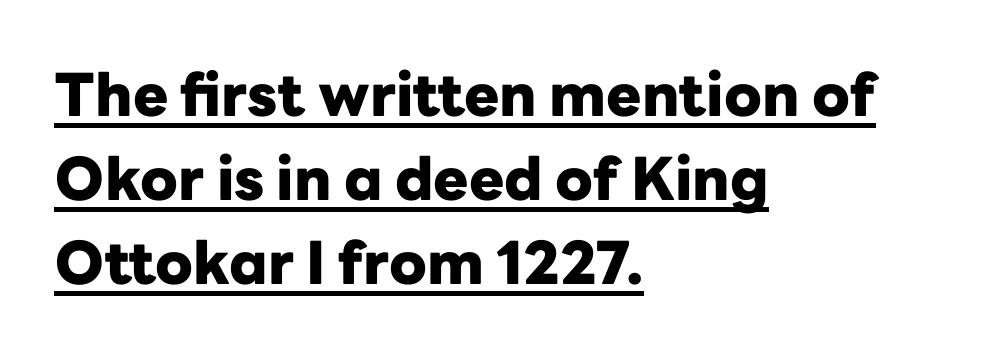
The image shows 59 px heavy sans-serif type, upright; set left-aligned, normal line spacing (1.42x), normal letter spacing, underlined; low stroke contrast and a medium x-height.
